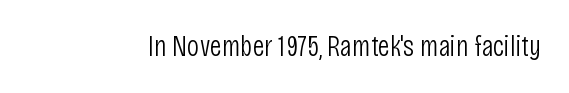
The image shows 30 px light, condensed sans-serif type, upright; set normal letter spacing, not underlined; low stroke contrast and a large x-height.
